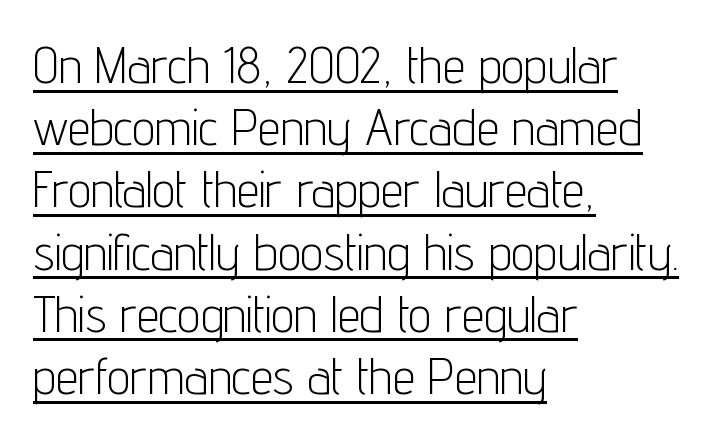
Q: Is the text bold? A: No.
Q: Is the text italic (slanted)? A: No, it is upright.
Q: Is the typeface a serif or a sans-serif typeface? A: Sans-serif.
Q: Is the text underlined? A: Yes.
Q: How is the paragraph aligned? A: Left-aligned.
Q: Is the spacing between letters normal or unusually wide? A: Normal.
Q: Width (condensed, normal, or wide)? A: Condensed.
Q: Stroke contrast? A: Low.
Q: x-height? A: Medium.
Q: Monospaced? A: No.
